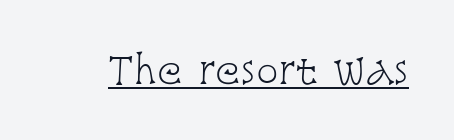
{"serif": "yes", "italic": "no", "bold": "no", "weight": "light", "width": "condensed", "stroke_contrast": "low", "x_height": "large", "monospaced": "no", "underline": "yes", "letter_spacing": "normal", "letter_spacing_em": 0.0, "glyph_px": 37}
